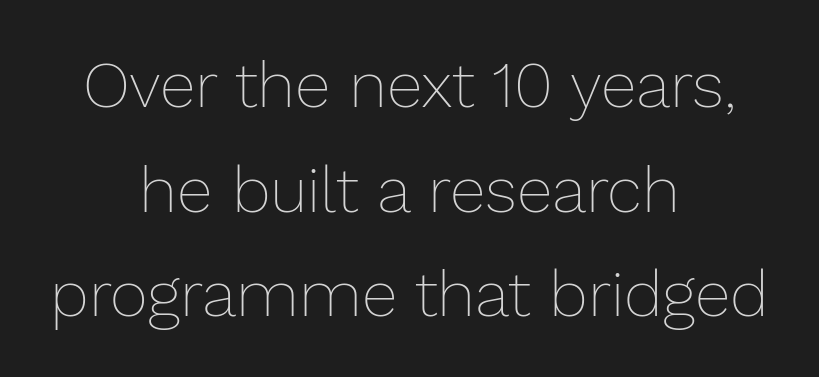
Think of a printed novel: that variable character pitch is what you see here. There is no visible air inserted between adjacent glyphs. Italic? Not at all — the glyphs are vertical. Leading matches the norm, producing a regular column. The glyphs are unaccompanied by any horizontal stroke below them.
